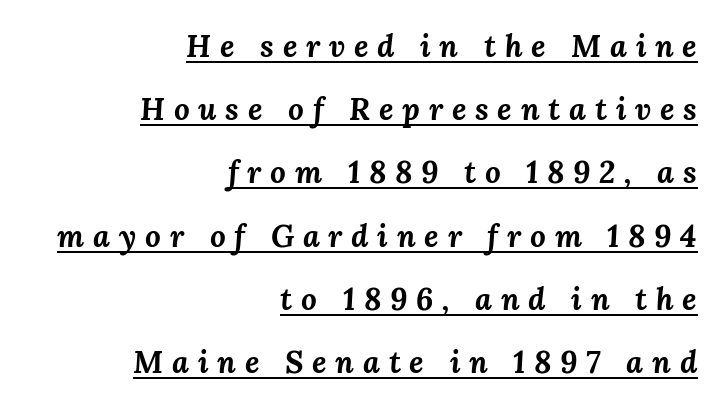
{"italic": "yes", "lean": "right", "slant_degrees": 3, "bold": "yes", "weight": "bold", "width": "normal", "stroke_contrast": "medium", "x_height": "medium", "monospaced": "no", "underline": "yes", "align": "right", "line_spacing": "loose", "line_spacing_ratio": 2.04, "letter_spacing": "wide", "letter_spacing_em": 0.28, "glyph_px": 31}
